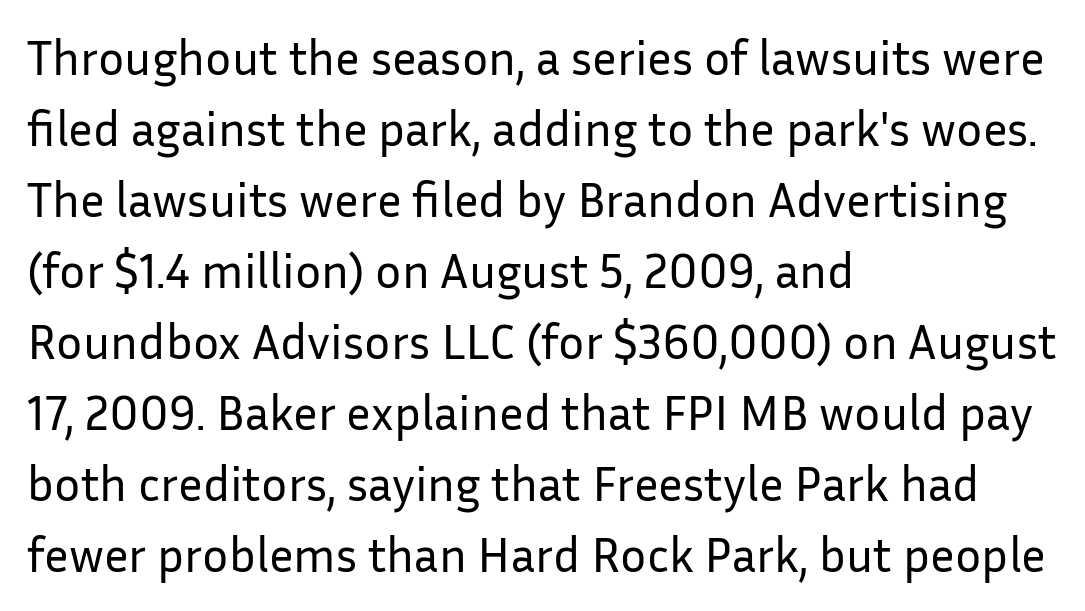
Q: Is the text bold? A: No.
Q: Is the text italic (slanted)? A: No, it is upright.
Q: Is the typeface a serif or a sans-serif typeface? A: Sans-serif.
Q: Is the text underlined? A: No.
Q: How is the paragraph aligned? A: Left-aligned.
Q: Is the spacing between letters normal or unusually wide? A: Normal.
Q: Is the spacing between lines tight, normal or loose? A: Normal.
Q: Width (condensed, normal, or wide)? A: Normal.
Q: Stroke contrast? A: Low.
Q: x-height? A: Medium.
Q: Monospaced? A: No.
